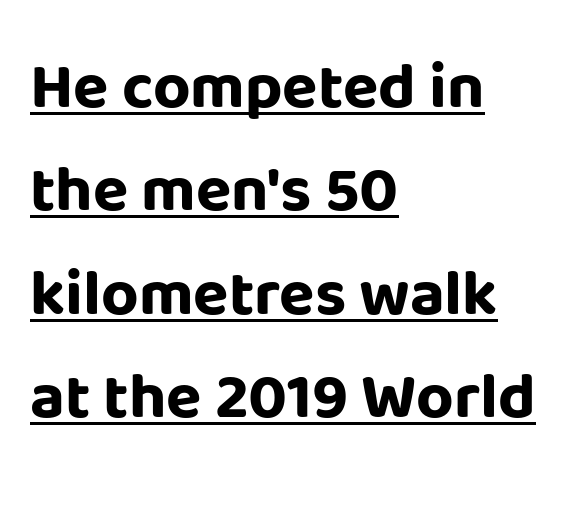
The image shows 65 px bold sans-serif type, upright; set left-aligned, normal line spacing (1.59x), normal letter spacing, underlined; low stroke contrast and a large x-height.
